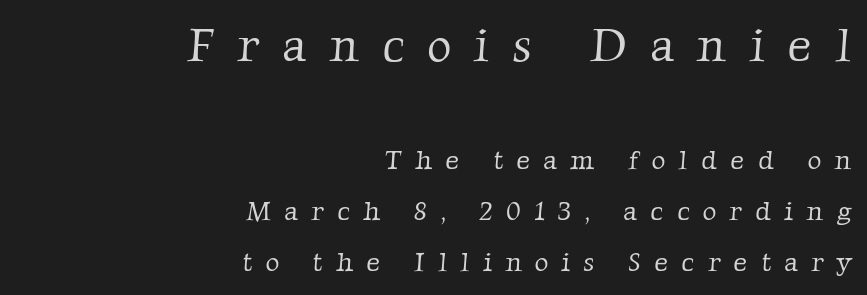
Q: Is the text bold? A: No.
Q: Is the typeface a serif or a sans-serif typeface? A: Serif.
Q: Is the text underlined? A: No.
Q: How is the paragraph aligned? A: Right-aligned.
Q: Is the spacing between letters normal or unusually wide? A: Unusually wide.
Q: Is the spacing between lines tight, normal or loose? A: Loose.
Q: Which block of text is set in a larger size, the first (top) or the second (bottom)? A: The first (top) one.
Q: Width (condensed, normal, or wide)? A: Normal.
Q: Stroke contrast? A: Low.
Q: x-height? A: Medium.
Q: Monospaced? A: No.
